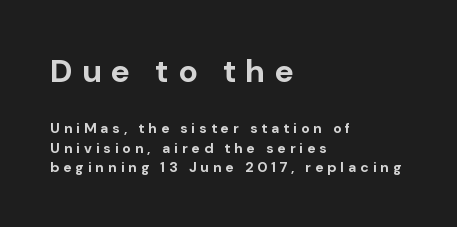
{"serif": "no", "italic": "no", "bold": "yes", "weight": "bold", "width": "normal", "stroke_contrast": "low", "x_height": "medium", "monospaced": "no", "underline": "no", "align": "left", "line_spacing": "normal", "line_spacing_ratio": 1.37, "letter_spacing": "wide", "letter_spacing_em": 0.28, "larger_block": "first", "size_ratio": 2.29, "glyph_px": 32}
